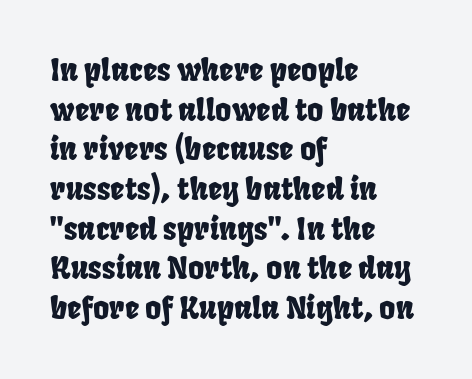
Type style note: lacks serifs. All the whitespace from short lines collects on the right. Observe the ordinary spacing: letters are neighbours, not strangers. The space between consecutive lines is moderate.
